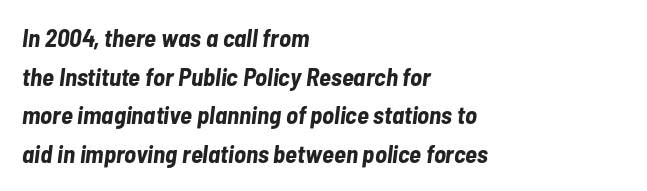
The image shows 25 px bold type, italic (leaning right); set left-aligned, normal line spacing (1.55x), normal letter spacing, not underlined.
